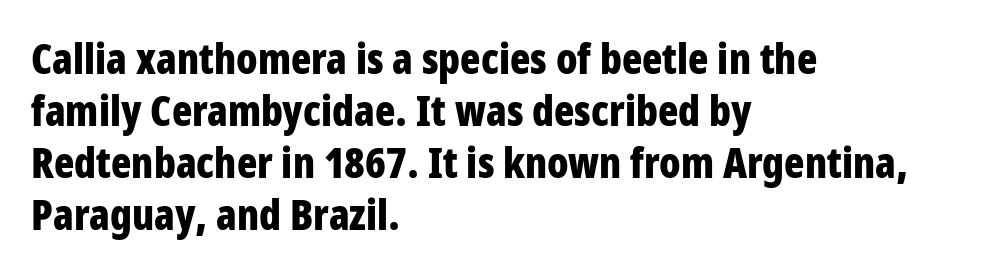
Q: Is the text bold? A: Yes.
Q: Is the text italic (slanted)? A: No, it is upright.
Q: Is the typeface a serif or a sans-serif typeface? A: Sans-serif.
Q: Is the text underlined? A: No.
Q: How is the paragraph aligned? A: Left-aligned.
Q: Is the spacing between letters normal or unusually wide? A: Normal.
Q: Width (condensed, normal, or wide)? A: Condensed.
Q: Stroke contrast? A: Low.
Q: x-height? A: Large.
Q: Monospaced? A: No.
